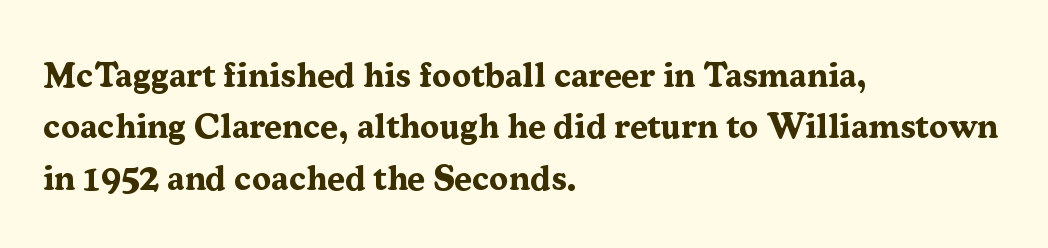
Q: Is the text bold? A: Yes.
Q: Is the text italic (slanted)? A: No, it is upright.
Q: Is the typeface a serif or a sans-serif typeface? A: Serif.
Q: Is the text underlined? A: No.
Q: How is the paragraph aligned? A: Left-aligned.
Q: Is the spacing between letters normal or unusually wide? A: Normal.
Q: Is the spacing between lines tight, normal or loose? A: Normal.
Q: Width (condensed, normal, or wide)? A: Normal.
Q: Stroke contrast? A: Medium.
Q: x-height? A: Medium.
Q: Monospaced? A: No.
